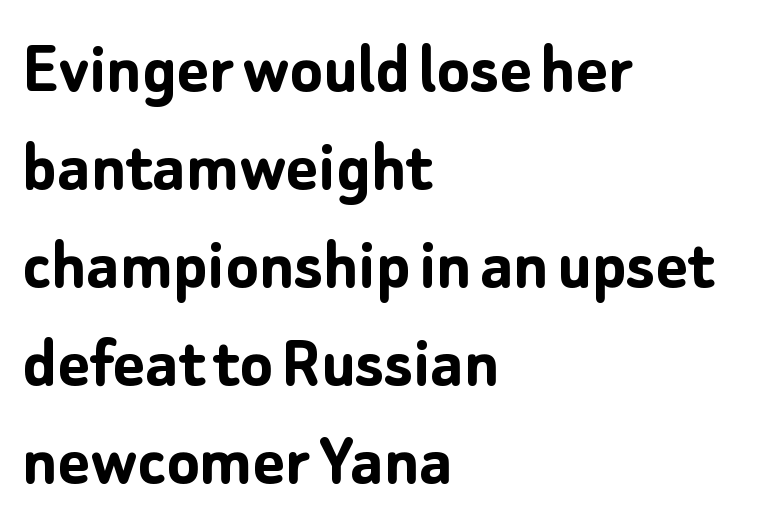
Typeset ragged right — the left edge is the straight one. Is this a fixed-width face? No — the glyphs have proportional, varying widths. Are there feet on the stems? There aren't — it's a sans. Here the glyphs are tracked normally, forming tight word shapes.
